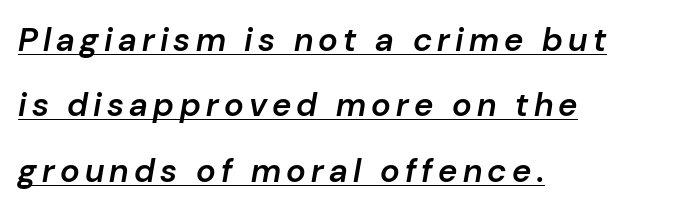
Widely set lines give the paragraph a tall, airy silhouette. Varying glyph widths throughout — classic text-font behaviour. Tall strokes in this sample are angled rather than plumb. The typesetter has applied underlining to the passage shown.
